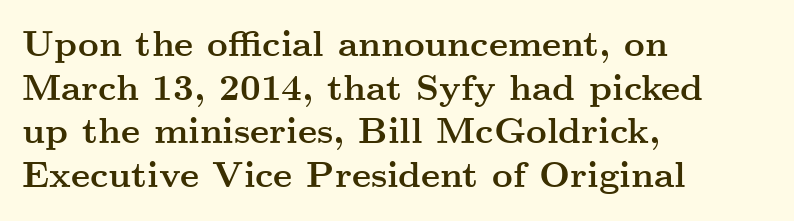
Q: Is the text bold? A: Yes.
Q: Is the text italic (slanted)? A: No, it is upright.
Q: Is the typeface a serif or a sans-serif typeface? A: Serif.
Q: Is the text underlined? A: No.
Q: How is the paragraph aligned? A: Left-aligned.
Q: Is the spacing between letters normal or unusually wide? A: Normal.
Q: Width (condensed, normal, or wide)? A: Wide.
Q: Stroke contrast? A: Medium.
Q: x-height? A: Small.
Q: Monospaced? A: No.
